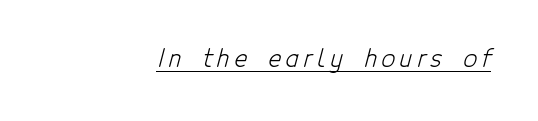
The image shows 24 px text type; set unusually wide letter spacing (+0.2 em), underlined.
